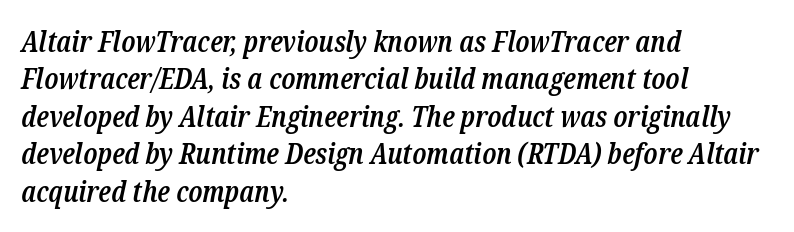
The rendering uses natural spacing where letterforms have individual widths. Stems and bowls a touch heavier than normal — semibold. The text carries the slant typical of an italic or oblique font. Baseline-to-baseline distance is the conventional proportion of letter height. The horizontal fit of the characters is conventional and even.
